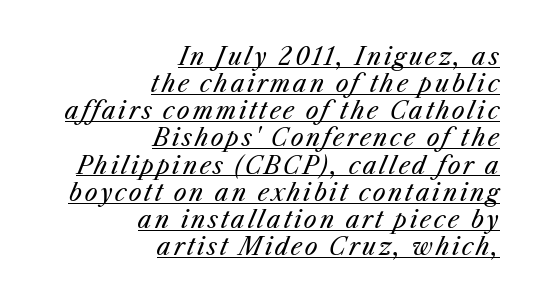
{"italic": "yes", "lean": "right", "slant_degrees": 25, "bold": "no", "underline": "yes", "align": "right", "line_spacing_ratio": 1.18, "glyph_px": 23}
